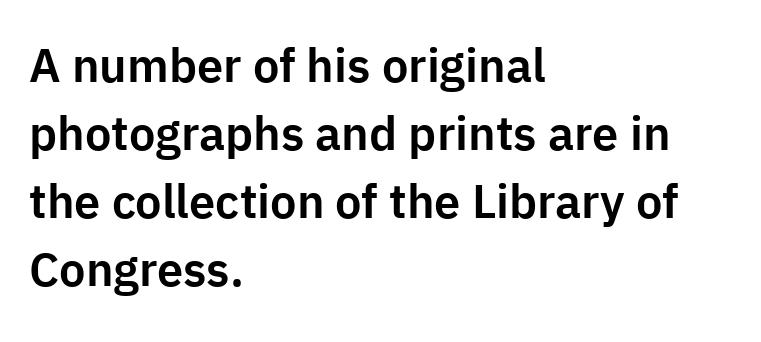
Q: Is the text italic (slanted)? A: No, it is upright.
Q: Is the typeface a serif or a sans-serif typeface? A: Sans-serif.
Q: Is the text underlined? A: No.
Q: How is the paragraph aligned? A: Left-aligned.
Q: Is the spacing between letters normal or unusually wide? A: Normal.
Q: Is the spacing between lines tight, normal or loose? A: Normal.
Q: Width (condensed, normal, or wide)? A: Normal.
Q: Stroke contrast? A: Low.
Q: x-height? A: Medium.
Q: Monospaced? A: No.
